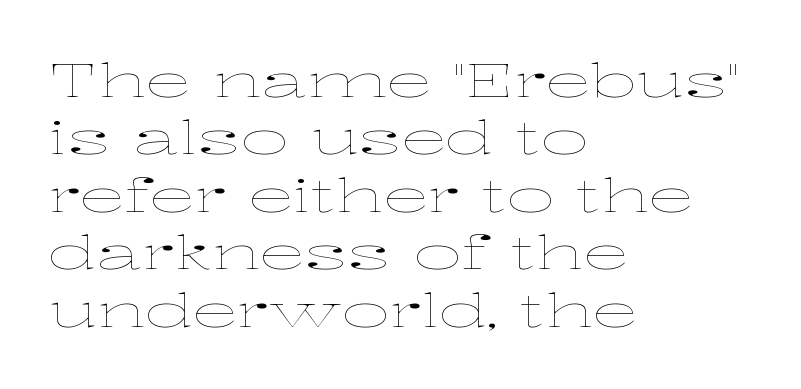
The image shows 46 px thin, wide type, upright; set left-aligned, normal line spacing (1.25x), normal letter spacing, not underlined; low stroke contrast and a medium x-height.
